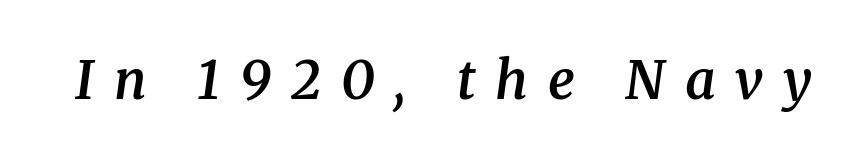
{"serif": "yes", "italic": "yes", "lean": "right", "slant_degrees": 8, "bold": "semi", "weight": "semibold", "width": "normal", "stroke_contrast": "medium", "x_height": "medium", "monospaced": "no", "underline": "no", "letter_spacing": "wide", "letter_spacing_em": 0.37, "glyph_px": 53}
